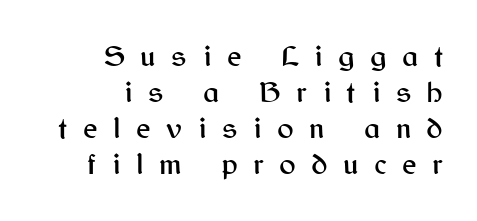
Regarding serifs, this sample does without them. Line endings align vertically; line beginnings do not. Glyph-to-glyph distance is far greater than everyday printed text. Nobody drew a line under any word here. Every stem runs plumb, perpendicular to the baseline. The face used here is proportionally spaced, like ordinary book or web type.
